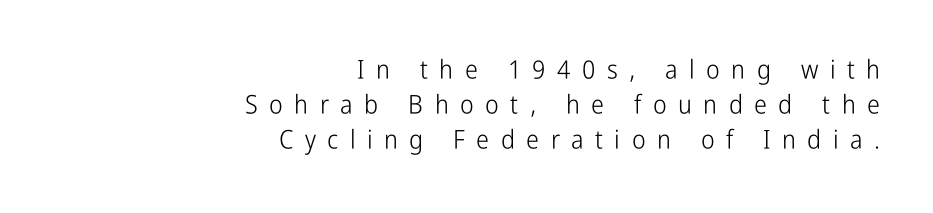
The image shows 26 px text type, upright; set right-aligned, normal line spacing (1.35x), unusually wide letter spacing (+0.44 em), not underlined.
